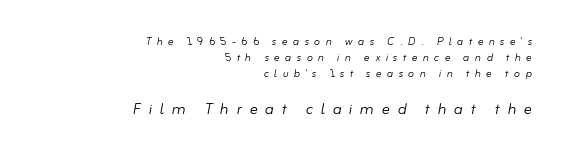
The image shows 20 px text type, italic (leaning right); set right-aligned, tight line spacing (1.14x), unusually wide letter spacing (+0.38 em), not underlined; the second (bottom) block is 1.43x larger.
